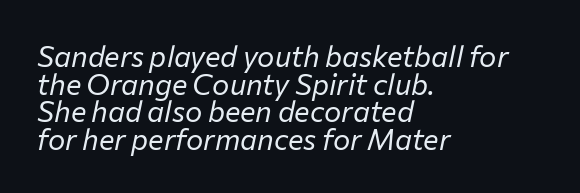
The image shows 29 px regular-weight type, italic (leaning right); set left-aligned, tight line spacing (0.95x), normal letter spacing, not underlined; low stroke contrast and a medium x-height.
